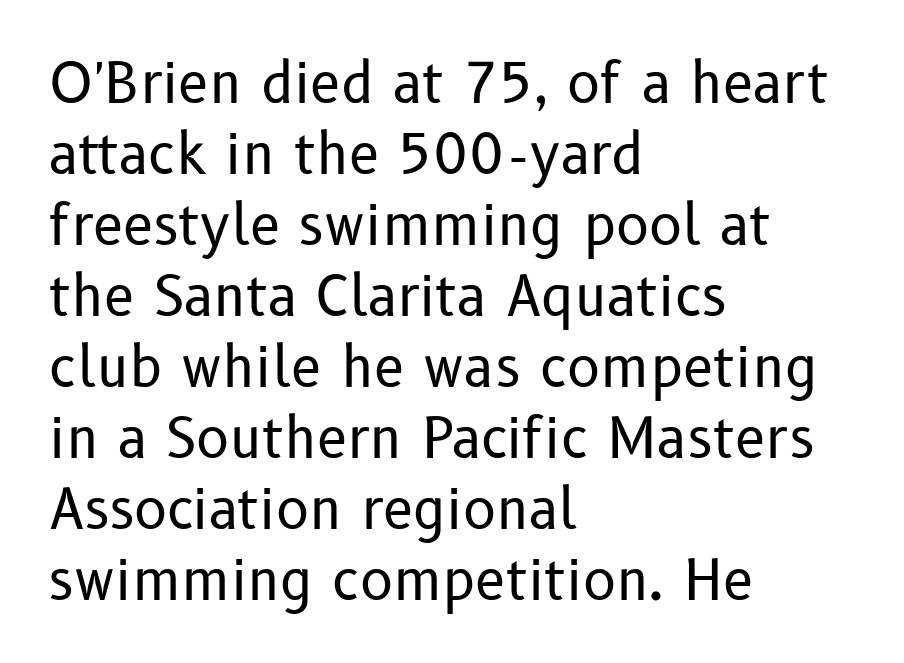
{"serif": "no", "italic": "no", "bold": "no", "weight": "regular", "width": "normal", "stroke_contrast": "low", "x_height": "medium", "monospaced": "no", "underline": "no", "align": "left", "line_spacing": "normal", "line_spacing_ratio": 1.29, "letter_spacing": "normal", "letter_spacing_em": 0.0, "glyph_px": 55}
